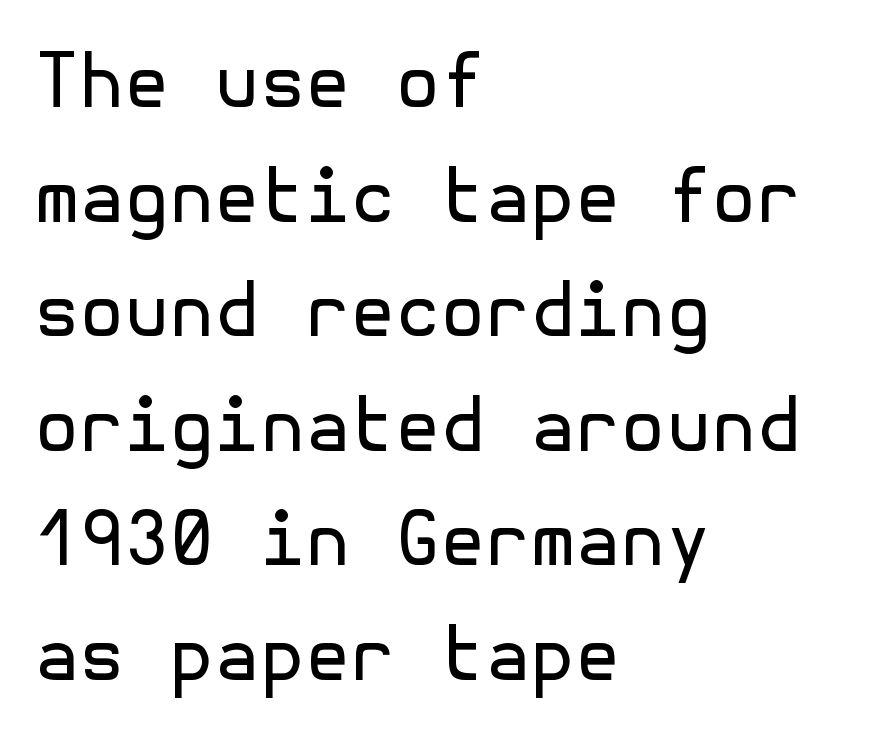
{"serif": "no", "italic": "no", "bold": "no", "weight": "regular", "width": "normal", "x_height": "medium", "underline": "no", "align": "left", "line_spacing": "normal", "line_spacing_ratio": 1.57, "letter_spacing": "normal", "letter_spacing_em": 0.0, "glyph_px": 73}
